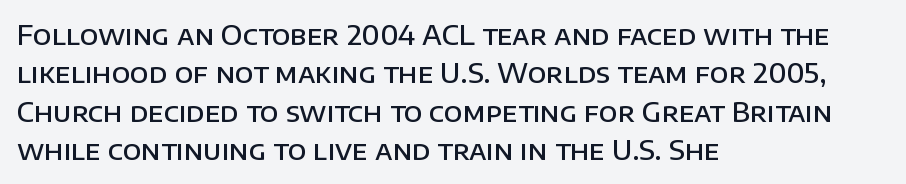
Q: Is the text bold? A: Semi-bold.
Q: Is the text italic (slanted)? A: No, it is upright.
Q: Is the text underlined? A: No.
Q: How is the paragraph aligned? A: Left-aligned.
Q: Is the spacing between letters normal or unusually wide? A: Normal.
Q: Is the spacing between lines tight, normal or loose? A: Normal.
